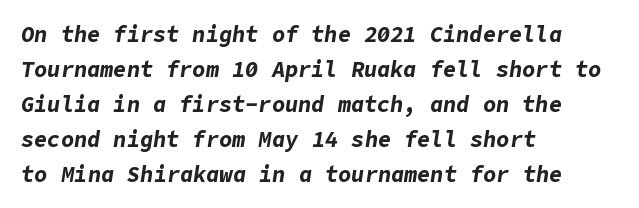
{"italic": "yes", "lean": "right", "slant_degrees": 9, "bold": "yes", "underline": "no", "align": "left", "line_spacing": "normal", "line_spacing_ratio": 1.59, "letter_spacing": "normal", "letter_spacing_em": 0.0, "glyph_px": 22}
